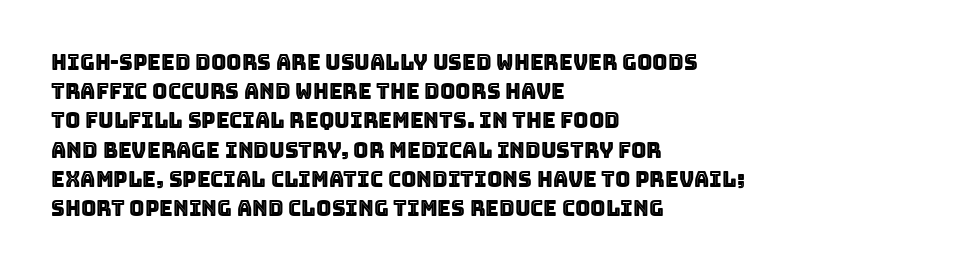
{"italic": "no", "underline": "no", "align": "left", "line_spacing": "normal", "line_spacing_ratio": 1.39, "letter_spacing": "normal", "letter_spacing_em": 0.0, "glyph_px": 21}
